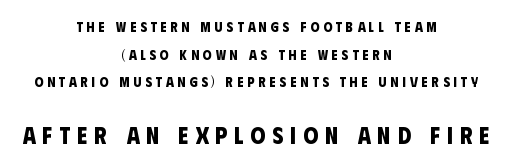
The image shows 24 px bold type; set centered, loose line spacing (1.98x), unusually wide letter spacing (+0.28 em), not underlined; the second (bottom) block is 1.71x larger.
